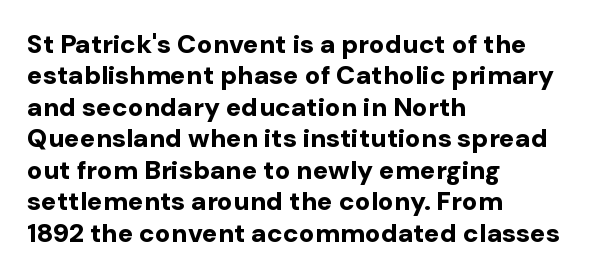
The image shows 26 px bold type, upright; set left-aligned, line spacing 1.21x, normal letter spacing, not underlined.
